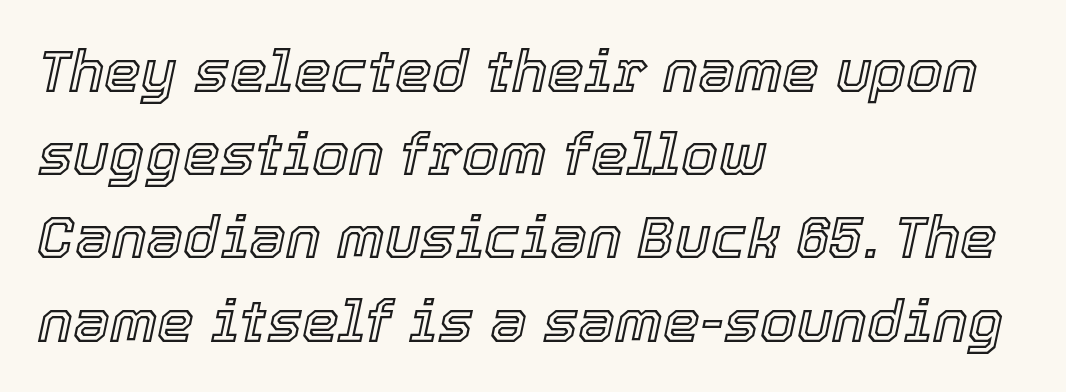
{"italic": "yes", "lean": "right", "slant_degrees": 12, "width": "normal", "x_height": "medium", "monospaced": "no", "underline": "no", "align": "left", "line_spacing": "normal", "line_spacing_ratio": 1.41, "letter_spacing": "normal", "letter_spacing_em": 0.0, "glyph_px": 59}
